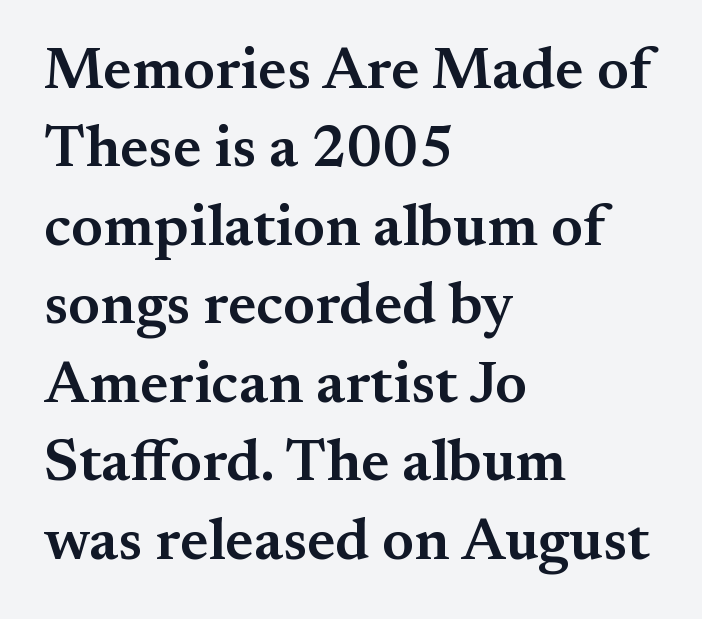
Q: Is the text bold? A: Semi-bold.
Q: Is the text italic (slanted)? A: No, it is upright.
Q: Is the typeface a serif or a sans-serif typeface? A: Serif.
Q: Is the text underlined? A: No.
Q: How is the paragraph aligned? A: Left-aligned.
Q: Is the spacing between letters normal or unusually wide? A: Normal.
Q: Is the spacing between lines tight, normal or loose? A: Normal.
Q: Width (condensed, normal, or wide)? A: Normal.
Q: Stroke contrast? A: Medium.
Q: x-height? A: Small.
Q: Monospaced? A: No.
